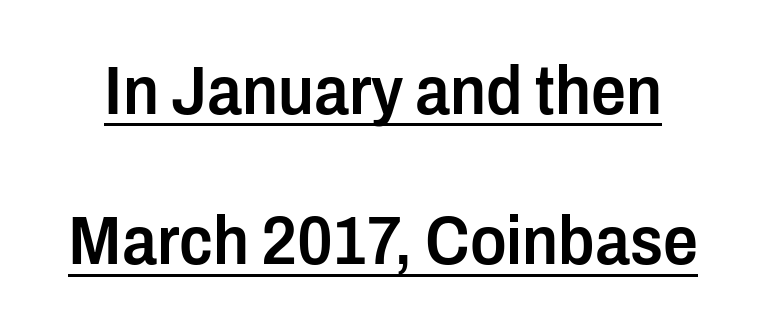
The image shows 69 px semibold, condensed sans-serif type, upright; set loose line spacing (2.18x), normal letter spacing, underlined; low stroke contrast and a medium x-height.
